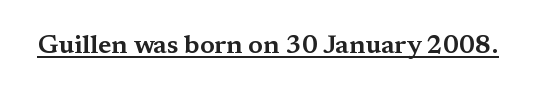
{"italic": "no", "underline": "yes", "letter_spacing": "normal", "letter_spacing_em": 0.0, "glyph_px": 26}
